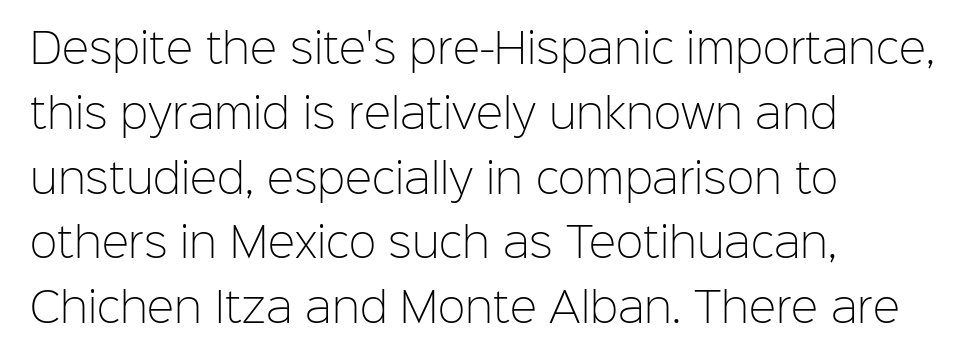
The image shows 41 px light sans-serif type, upright; set left-aligned, normal line spacing (1.58x), normal letter spacing, not underlined; low stroke contrast and a medium x-height.
